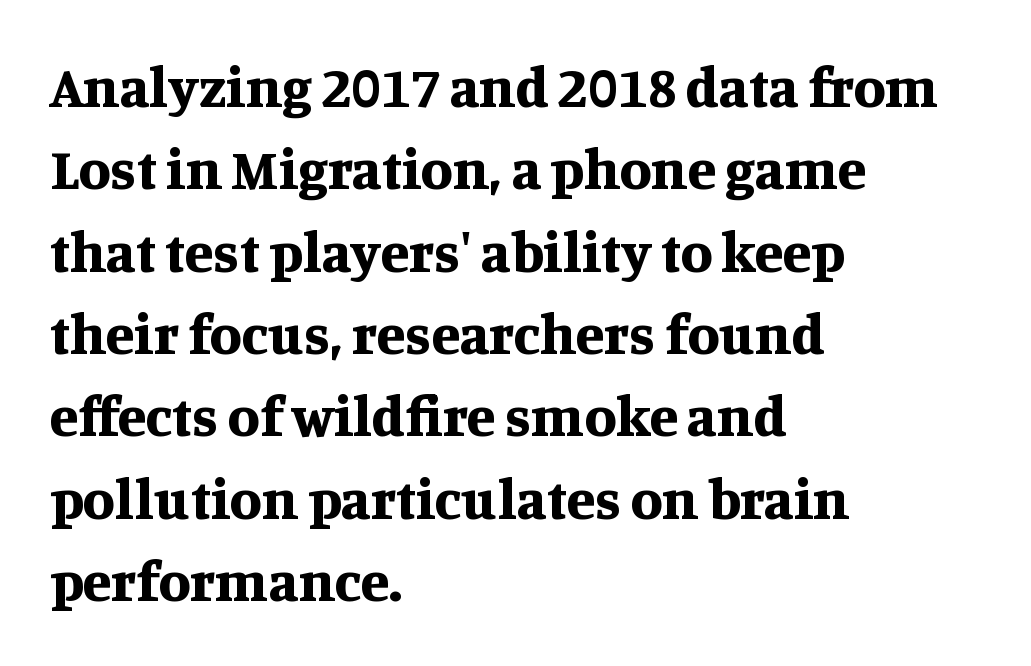
Q: Is the text bold? A: Yes.
Q: Is the text italic (slanted)? A: No, it is upright.
Q: Is the typeface a serif or a sans-serif typeface? A: Serif.
Q: Is the text underlined? A: No.
Q: How is the paragraph aligned? A: Left-aligned.
Q: Is the spacing between letters normal or unusually wide? A: Normal.
Q: Is the spacing between lines tight, normal or loose? A: Normal.
Q: Width (condensed, normal, or wide)? A: Normal.
Q: Stroke contrast? A: Medium.
Q: x-height? A: Large.
Q: Monospaced? A: No.
